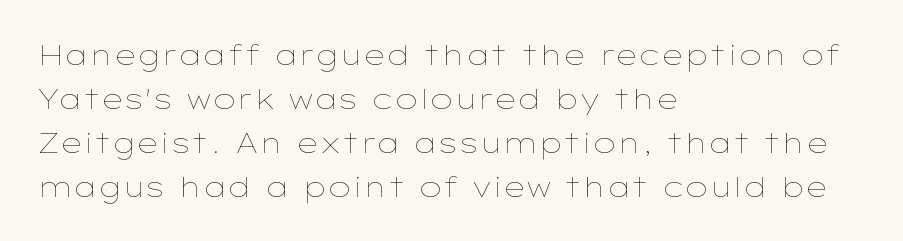
The paragraph has a hard left edge and a soft right edge. The letters advance in unequal steps, a hallmark of proportional type. Has an underline been added? It has not. The designer left line spacing at the default. Is there any slant? The stems are plumb. Weight: in the light-to-regular range.
